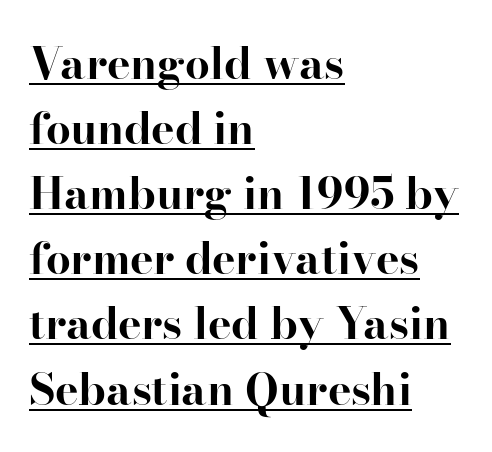
The image shows 44 px bold serif type, upright; set left-aligned, normal line spacing (1.48x), normal letter spacing, underlined; high stroke contrast and a small x-height.
